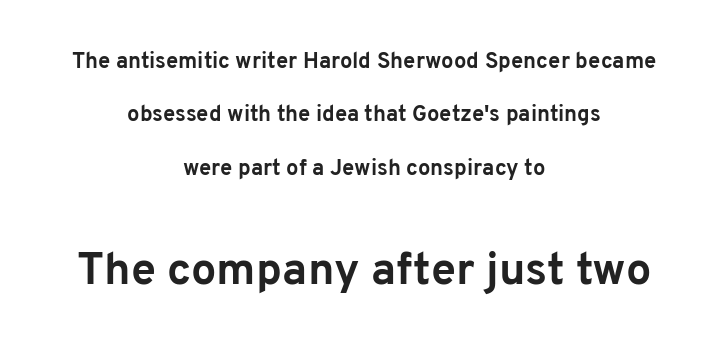
Q: Is the text bold? A: Yes.
Q: Is the text italic (slanted)? A: No, it is upright.
Q: Is the typeface a serif or a sans-serif typeface? A: Sans-serif.
Q: Is the text underlined? A: No.
Q: How is the paragraph aligned? A: Centered.
Q: Is the spacing between letters normal or unusually wide? A: Normal.
Q: Is the spacing between lines tight, normal or loose? A: Loose.
Q: Which block of text is set in a larger size, the first (top) or the second (bottom)? A: The second (bottom) one.
Q: Width (condensed, normal, or wide)? A: Normal.
Q: Stroke contrast? A: Low.
Q: x-height? A: Medium.
Q: Monospaced? A: No.
